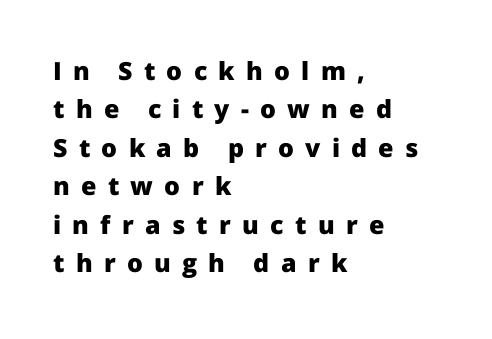
Q: Is the text bold? A: Yes.
Q: Is the text italic (slanted)? A: No, it is upright.
Q: Is the text underlined? A: No.
Q: How is the paragraph aligned? A: Left-aligned.
Q: Is the spacing between letters normal or unusually wide? A: Unusually wide.
Q: Is the spacing between lines tight, normal or loose? A: Normal.
